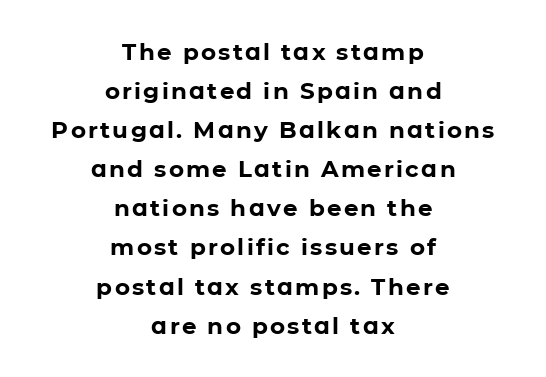
The image shows 23 px bold type, upright; set centered, normal line spacing (1.7x), not underlined.
